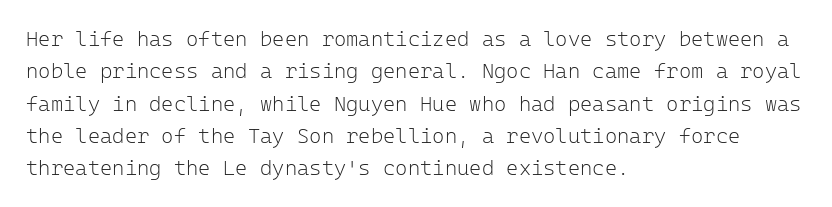
{"italic": "no", "bold": "no", "underline": "no", "align": "left", "line_spacing": "normal", "line_spacing_ratio": 1.54, "letter_spacing": "normal", "letter_spacing_em": 0.0, "glyph_px": 21}
